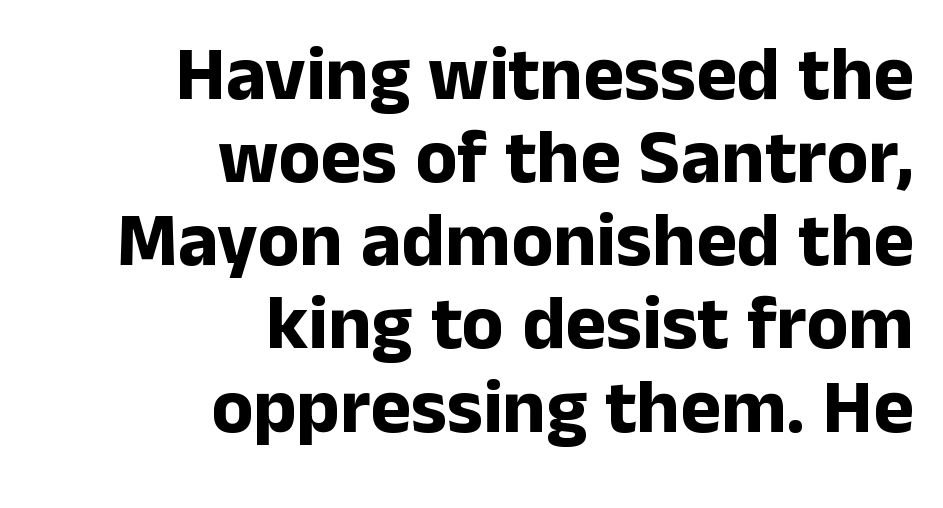
Words appear dense and cohesive because spacing is normal. The rendering uses a small line-height, squeezing the rows. The foot of each line stays bare and open. Is there any slant? The stems are plumb. Think of a printed novel: that variable character pitch is what you see here. Regarding serifs, this sample does without them.
